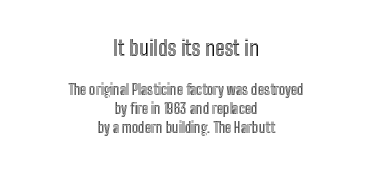
The image shows 21 px text type, upright; set centered, normal line spacing (1.38x), normal letter spacing, not underlined; the first (top) block is 1.5x larger.
